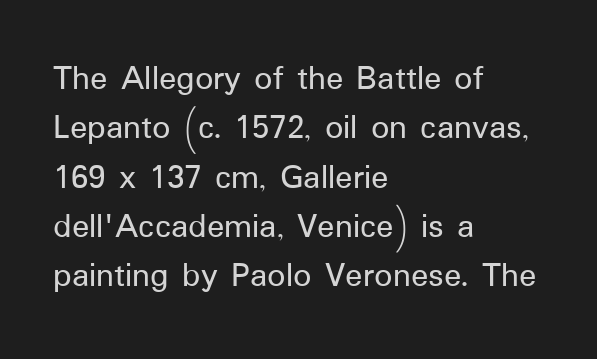
The image shows 36 px sans-serif type, upright; set left-aligned, normal line spacing (1.37x), normal letter spacing, not underlined; low stroke contrast and a medium x-height.
